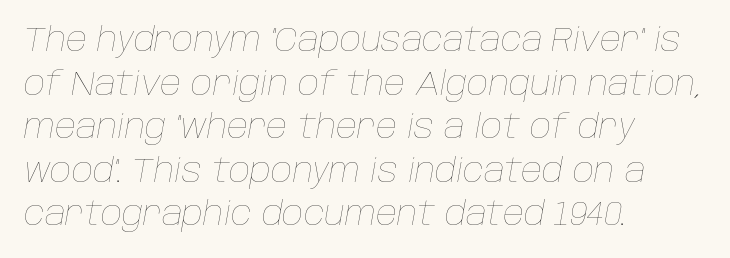
{"italic": "yes", "lean": "right", "slant_degrees": 10, "bold": "no", "weight": "thin", "width": "normal", "stroke_contrast": "low", "x_height": "large", "monospaced": "no", "underline": "no", "align": "left", "line_spacing": "normal", "line_spacing_ratio": 1.32, "letter_spacing": "normal", "letter_spacing_em": 0.0, "glyph_px": 33}
